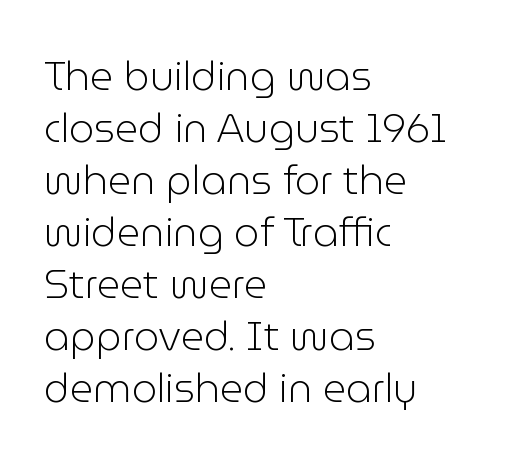
Each word holds together tightly as a unit, with standard inter-letter gaps. You can tell it's not italic because the verticals are truly vertical. Has an underline been added? It has not. Vertically, the passage feels balanced, rows spaced as you'd expect.
